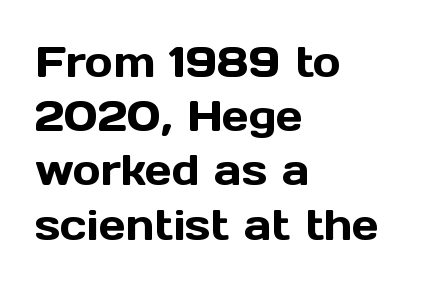
Q: Is the text italic (slanted)? A: No, it is upright.
Q: Is the typeface a serif or a sans-serif typeface? A: Sans-serif.
Q: Is the text underlined? A: No.
Q: How is the paragraph aligned? A: Left-aligned.
Q: Is the spacing between letters normal or unusually wide? A: Normal.
Q: Is the spacing between lines tight, normal or loose? A: Normal.
Q: Width (condensed, normal, or wide)? A: Normal.
Q: x-height? A: Medium.
Q: Monospaced? A: No.
